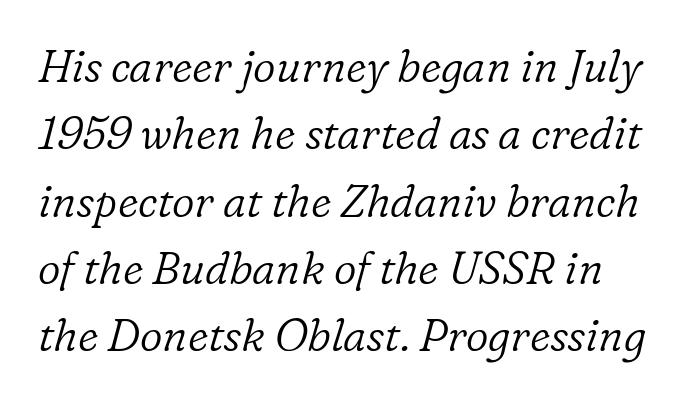
The image shows 44 px light serif type, italic (leaning right); set normal line spacing (1.53x), normal letter spacing, not underlined; low stroke contrast and a medium x-height.
